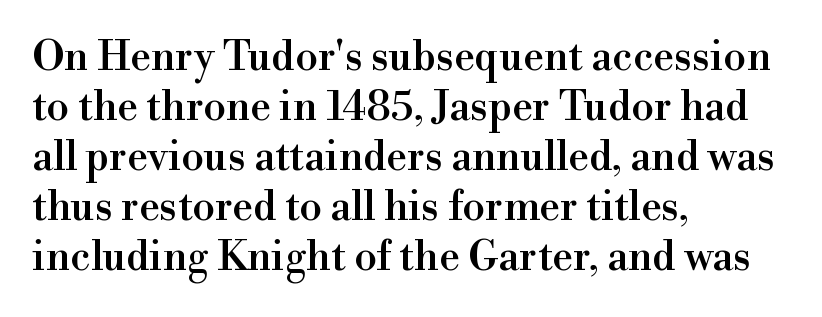
Q: Is the text italic (slanted)? A: No, it is upright.
Q: Is the typeface a serif or a sans-serif typeface? A: Serif.
Q: Is the text underlined? A: No.
Q: How is the paragraph aligned? A: Left-aligned.
Q: Is the spacing between letters normal or unusually wide? A: Normal.
Q: Width (condensed, normal, or wide)? A: Normal.
Q: x-height? A: Small.
Q: Monospaced? A: No.
